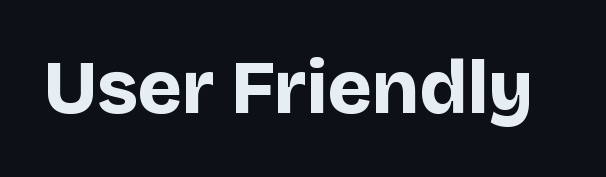
The image shows 75 px bold sans-serif type, upright; set normal letter spacing, not underlined; low stroke contrast and a large x-height.
